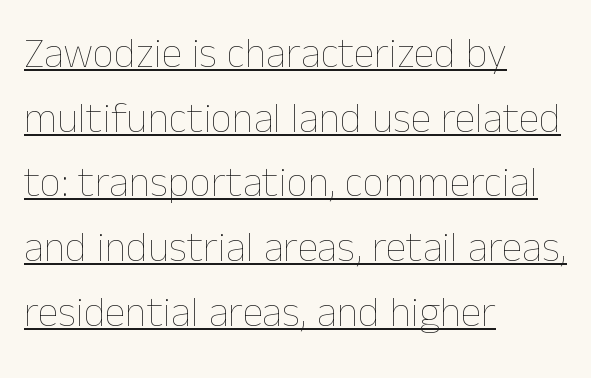
Heaviness? Minimal to ordinary, like unemphasized prose. Students, observe the line beneath the letters — that is underlining. Here the glyphs are tracked normally, forming tight word shapes. A typesetter would call this proportional, since set widths differ per character.
